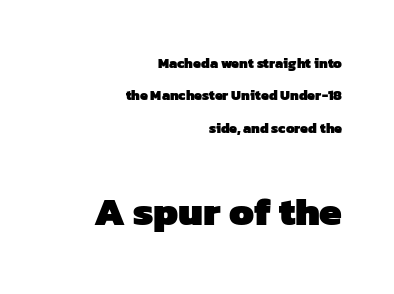
Q: Is the text bold? A: Yes.
Q: Is the typeface a serif or a sans-serif typeface? A: Sans-serif.
Q: Is the text underlined? A: No.
Q: How is the paragraph aligned? A: Right-aligned.
Q: Is the spacing between letters normal or unusually wide? A: Normal.
Q: Is the spacing between lines tight, normal or loose? A: Loose.
Q: Which block of text is set in a larger size, the first (top) or the second (bottom)? A: The second (bottom) one.
Q: Width (condensed, normal, or wide)? A: Normal.
Q: Stroke contrast? A: Low.
Q: x-height? A: Medium.
Q: Monospaced? A: No.
